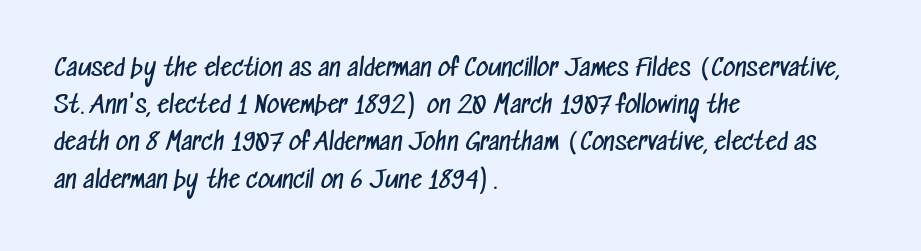
Q: Is the text bold? A: No.
Q: Is the text underlined? A: No.
Q: How is the paragraph aligned? A: Left-aligned.
Q: Is the spacing between letters normal or unusually wide? A: Normal.
Q: Is the spacing between lines tight, normal or loose? A: Normal.
